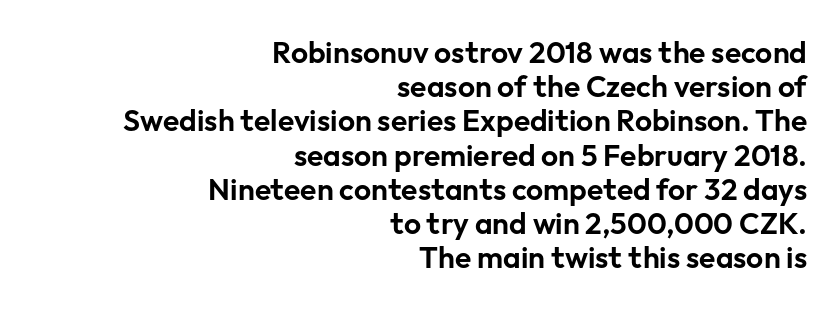
The image shows 30 px sans-serif type, upright; set right-aligned, tight line spacing (1.14x), normal letter spacing, not underlined; low stroke contrast and a medium x-height.
